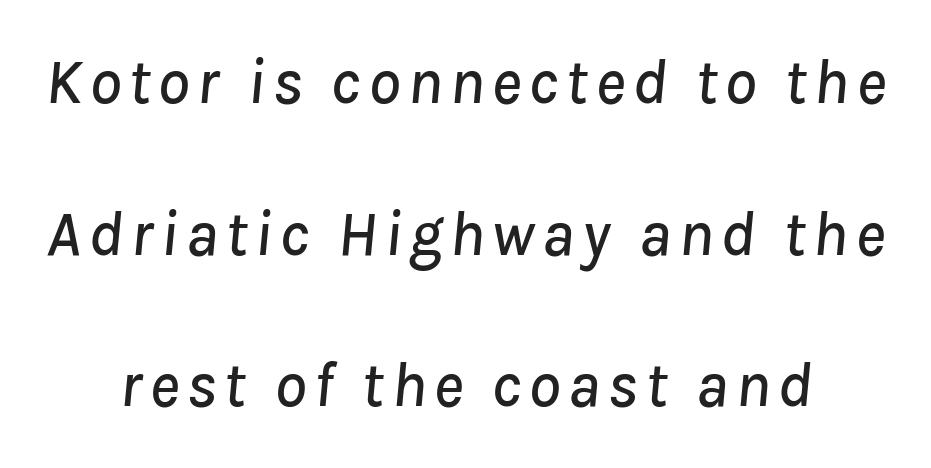
Q: Is the text italic (slanted)? A: Yes, it leans right by about 8 degrees.
Q: Is the text underlined? A: No.
Q: How is the paragraph aligned? A: Centered.
Q: Is the spacing between lines tight, normal or loose? A: Loose.
Q: Width (condensed, normal, or wide)? A: Normal.
Q: Stroke contrast? A: Low.
Q: x-height? A: Medium.
Q: Monospaced? A: No.
